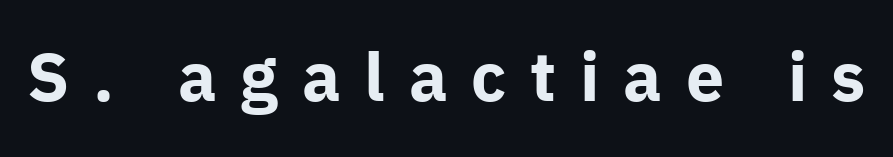
Q: Is the text bold? A: Yes.
Q: Is the text italic (slanted)? A: No, it is upright.
Q: Is the typeface a serif or a sans-serif typeface? A: Sans-serif.
Q: Is the text underlined? A: No.
Q: Is the spacing between letters normal or unusually wide? A: Unusually wide.
Q: Width (condensed, normal, or wide)? A: Normal.
Q: Stroke contrast? A: Low.
Q: x-height? A: Medium.
Q: Monospaced? A: No.
